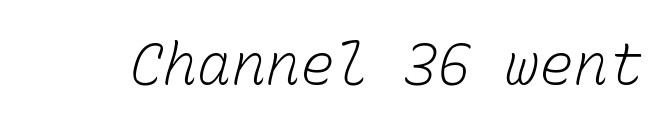
{"bold": "no", "weight": "light", "width": "normal", "stroke_contrast": "low", "x_height": "medium", "monospaced": "yes", "underline": "no", "letter_spacing": "normal", "letter_spacing_em": 0.0, "glyph_px": 57}
